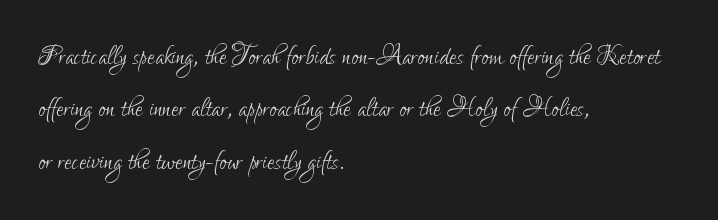
The image shows 34 px light, condensed sans-serif type; set left-aligned, normal line spacing (1.54x), normal letter spacing, not underlined; low stroke contrast and a small x-height.
